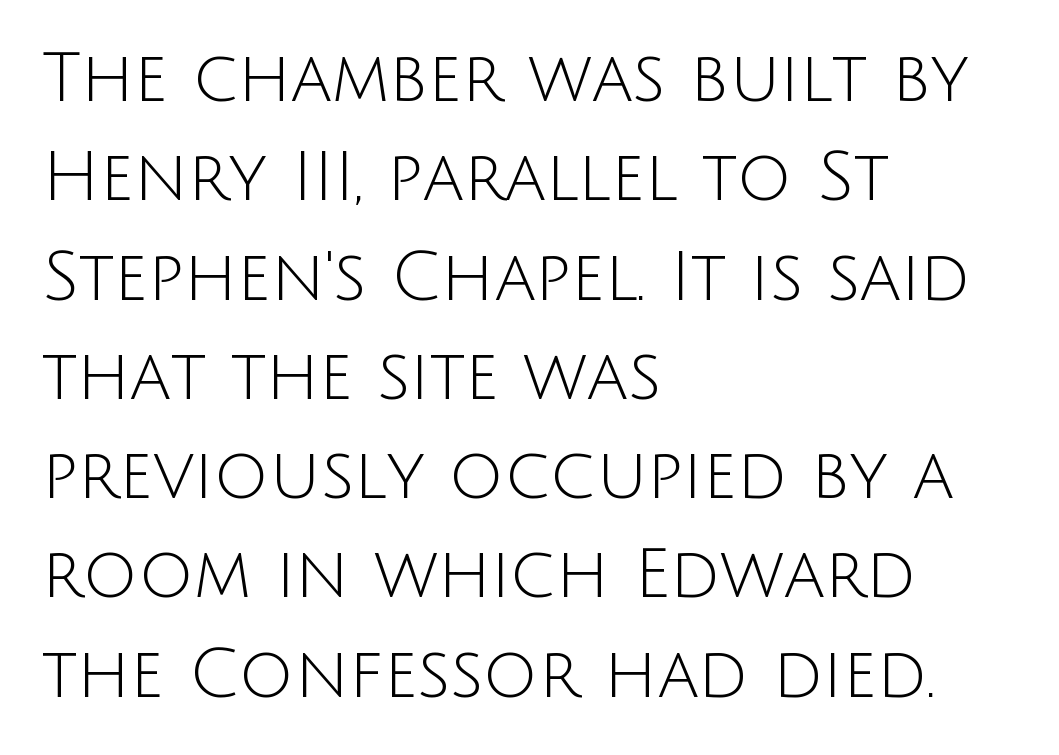
Q: Is the text bold? A: No.
Q: Is the text italic (slanted)? A: No, it is upright.
Q: Is the typeface a serif or a sans-serif typeface? A: Sans-serif.
Q: Is the text underlined? A: No.
Q: How is the paragraph aligned? A: Left-aligned.
Q: Is the spacing between letters normal or unusually wide? A: Normal.
Q: Is the spacing between lines tight, normal or loose? A: Normal.
Q: Width (condensed, normal, or wide)? A: Normal.
Q: Stroke contrast? A: Low.
Q: x-height? A: Large.
Q: Monospaced? A: No.
